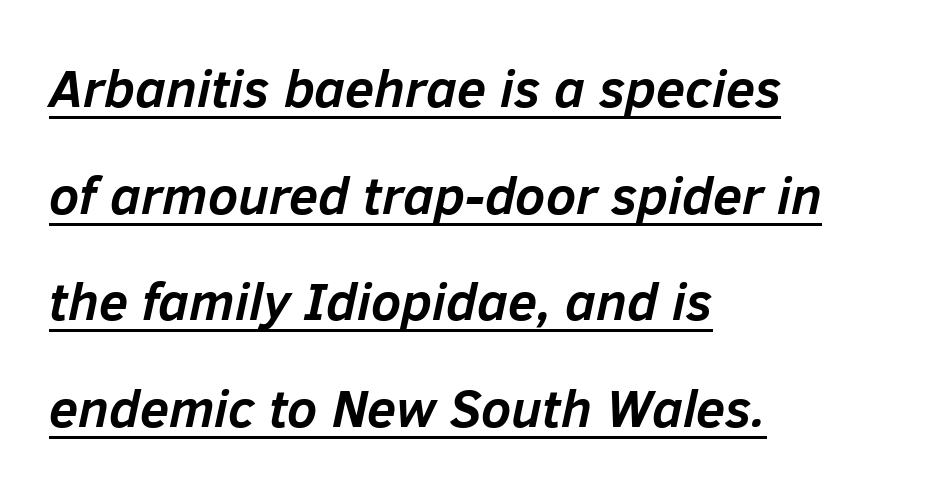
{"italic": "yes", "lean": "right", "slant_degrees": 12, "bold": "yes", "weight": "semibold", "width": "normal", "stroke_contrast": "low", "x_height": "medium", "monospaced": "no", "underline": "yes", "align": "left", "line_spacing": "loose", "line_spacing_ratio": 2.01, "letter_spacing": "normal", "letter_spacing_em": 0.0, "glyph_px": 53}
